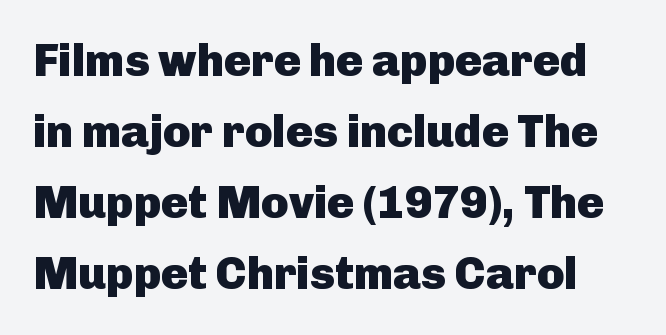
Q: Is the text bold? A: Yes.
Q: Is the text italic (slanted)? A: No, it is upright.
Q: Is the typeface a serif or a sans-serif typeface? A: Sans-serif.
Q: Is the text underlined? A: No.
Q: Is the spacing between letters normal or unusually wide? A: Normal.
Q: Is the spacing between lines tight, normal or loose? A: Normal.
Q: Width (condensed, normal, or wide)? A: Normal.
Q: Stroke contrast? A: Low.
Q: x-height? A: Medium.
Q: Monospaced? A: No.
